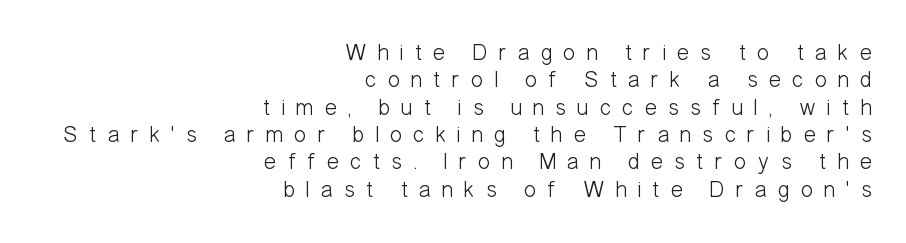
Descender tails drop into unmarked territory. The letterforms sit at book weight or below. The lettering holds an erect, upright posture throughout. The paragraph shown leans on its right margin. The face used here is rendered with a markedly widened letterfit.
